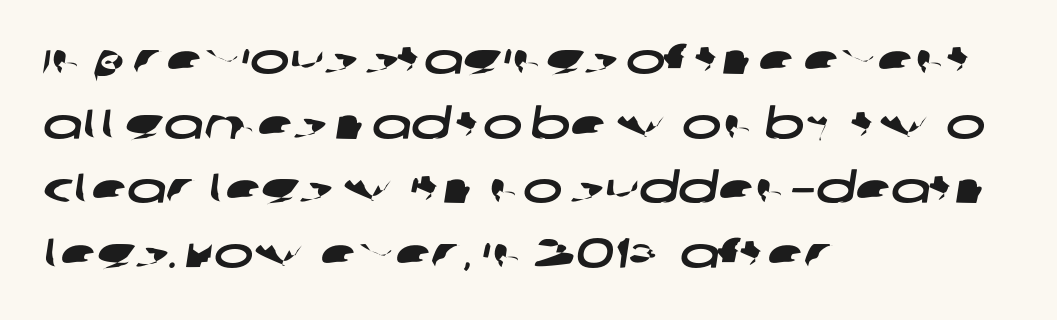
Q: Is the typeface a serif or a sans-serif typeface? A: Sans-serif.
Q: Is the text underlined? A: No.
Q: How is the paragraph aligned? A: Left-aligned.
Q: Is the spacing between letters normal or unusually wide? A: Normal.
Q: Is the spacing between lines tight, normal or loose? A: Normal.
Q: Width (condensed, normal, or wide)? A: Wide.
Q: Stroke contrast? A: Low.
Q: x-height? A: Large.
Q: Monospaced? A: No.
